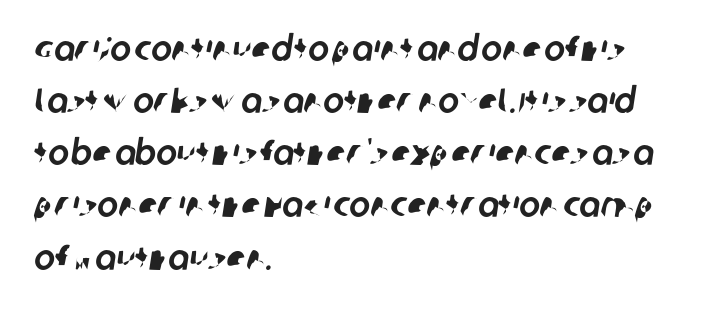
A normal amount of white space separates one row of letters from the next. A typesetter would call this proportional, since set widths differ per character. Inter-character spacing is left at the font's built-in metrics. Lines of text with bare space underneath. Visually the block forms a straight wall on the left and a jagged coastline on the right. The text was rendered using a sans face with plain stroke endings.
